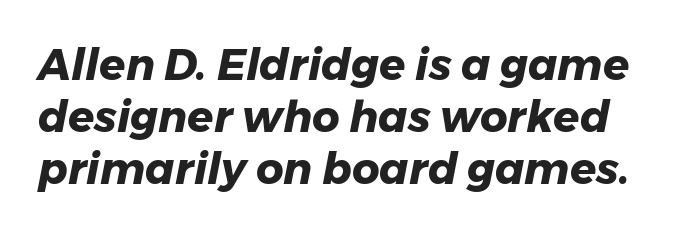
Inter-character spacing is left at the font's built-in metrics. The passage shown is typed in a proportional face where columns would drift. This rendering features lettering with no underline. Heavy-handed strokes throughout: this text is bold.
